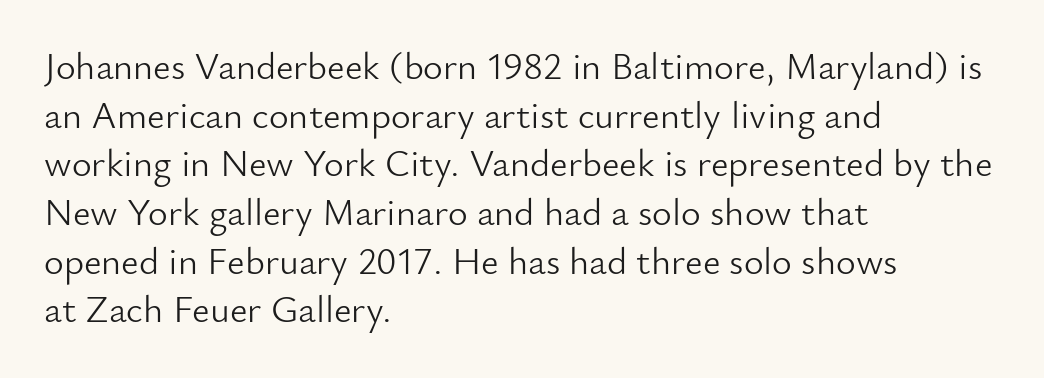
The image shows 38 px light sans-serif type, upright; set left-aligned, normal line spacing (1.28x), normal letter spacing, not underlined; low stroke contrast and a small x-height.
